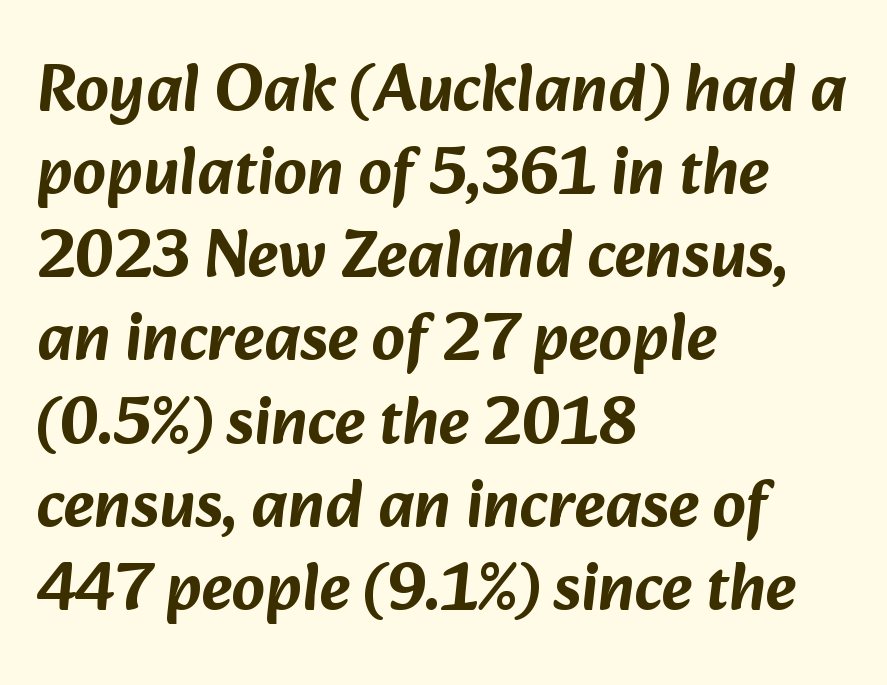
This sample has the flowing, uneven cadence of proportional lettering. Inter-character spacing is left at the font's built-in metrics. Check under the words: just untouched page. Leading matches the norm, producing a regular column. Layout note: lines flush left.
